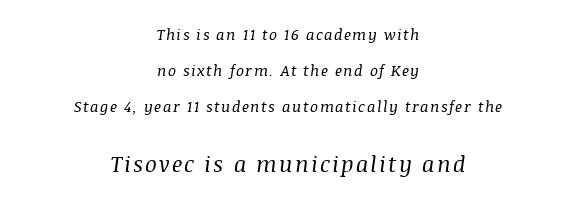
{"italic": "yes", "lean": "right", "slant_degrees": 8, "bold": "no", "underline": "no", "align": "center", "line_spacing": "loose", "line_spacing_ratio": 2.39, "larger_block": "second", "size_ratio": 1.47, "glyph_px": 22}
